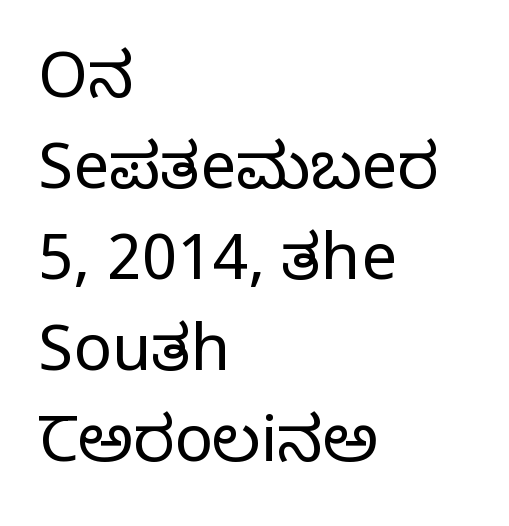
Each letter keeps its own natural width here, so spacing adapts to shape. Nothing unusual about the tracking: characters are spaced as the font intends. A roman cut, with each character standing at attention. A quiet, ordinary-to-light weight characterises the typeface.
